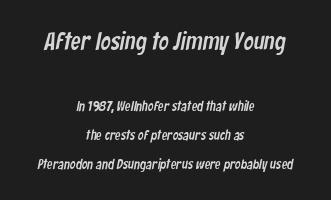
Size contrast runs from large at the top to small at the bottom. Words appear dense and cohesive because spacing is normal. Visually the block forms a symmetrical silhouette, jagged on both flanks. Honestly, there is no underline to notice here at all. Reading down the column, the eye jumps a long way to each next line.
